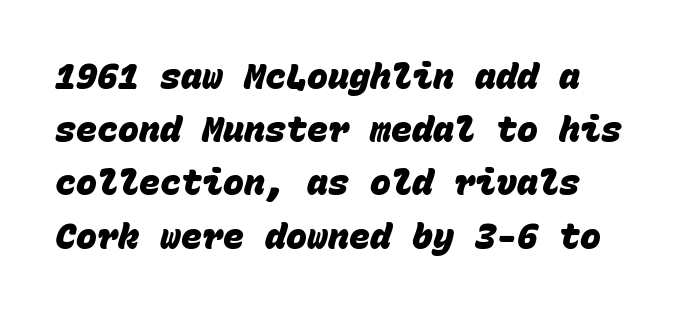
The image shows 35 px heavy sans-serif type, monospaced; set normal line spacing (1.52x), normal letter spacing, not underlined; low stroke contrast and a large x-height.
